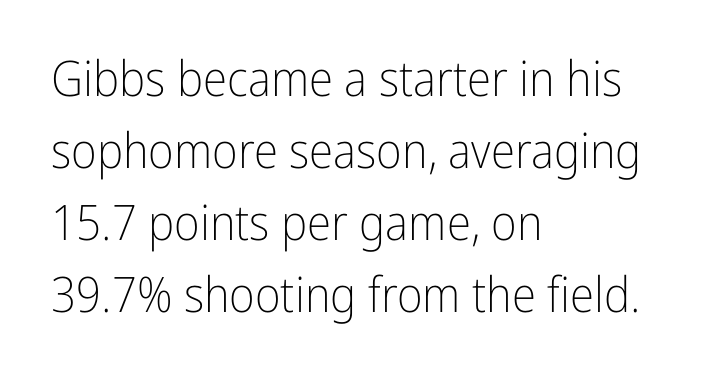
The image shows 49 px light, condensed sans-serif type, upright; set left-aligned, normal line spacing (1.47x), normal letter spacing, not underlined; low stroke contrast and a medium x-height.
